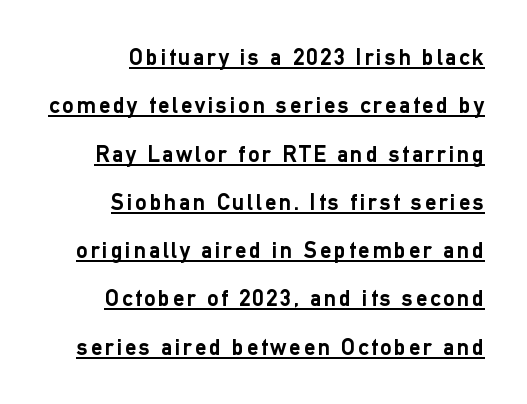
Q: Is the text bold? A: Yes.
Q: Is the text italic (slanted)? A: No, it is upright.
Q: Is the text underlined? A: Yes.
Q: How is the paragraph aligned? A: Right-aligned.
Q: Is the spacing between lines tight, normal or loose? A: Loose.
